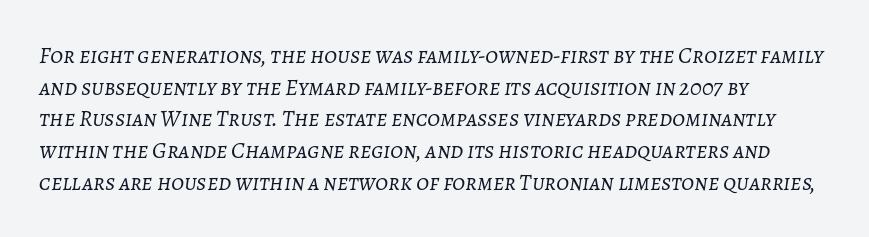
Q: Is the text bold? A: No.
Q: Is the text italic (slanted)? A: Yes, it leans right by about 7 degrees.
Q: Is the text underlined? A: No.
Q: How is the paragraph aligned? A: Left-aligned.
Q: Is the spacing between letters normal or unusually wide? A: Normal.
Q: Is the spacing between lines tight, normal or loose? A: Normal.
